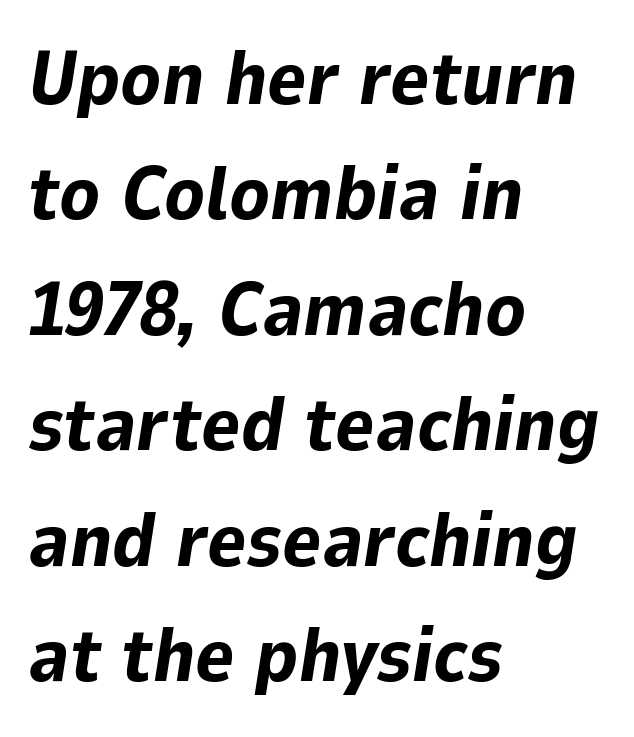
{"italic": "yes", "lean": "right", "slant_degrees": 9, "bold": "yes", "weight": "bold", "width": "normal", "stroke_contrast": "low", "x_height": "medium", "monospaced": "no", "underline": "no", "align": "left", "line_spacing": "normal", "line_spacing_ratio": 1.54, "letter_spacing": "normal", "letter_spacing_em": 0.0, "glyph_px": 75}
